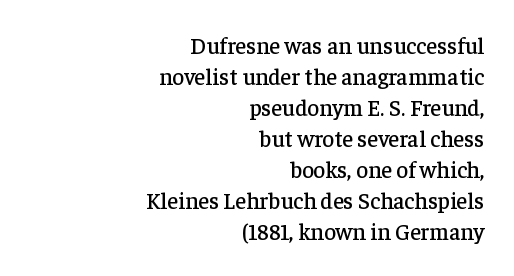
The image shows 23 px text type, upright; set right-aligned, normal line spacing (1.35x), normal letter spacing, not underlined.
